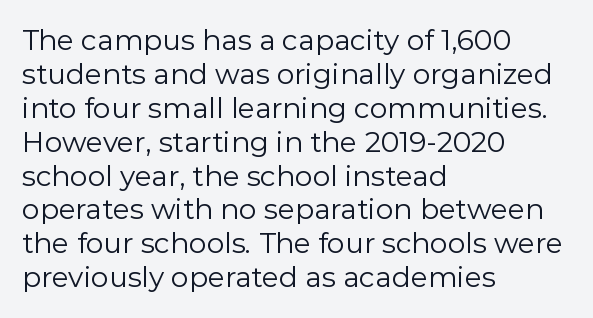
{"serif": "no", "italic": "no", "bold": "no", "weight": "regular", "width": "normal", "stroke_contrast": "low", "x_height": "medium", "monospaced": "no", "underline": "no", "align": "left", "line_spacing_ratio": 1.21, "letter_spacing": "normal", "letter_spacing_em": 0.0, "glyph_px": 28}
